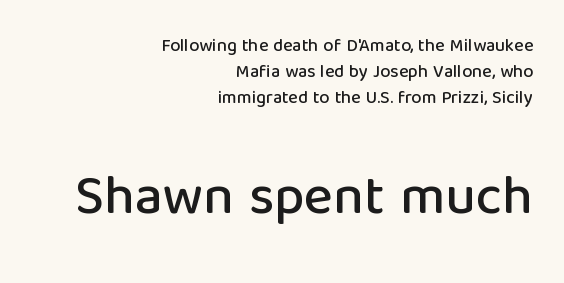
{"serif": "no", "italic": "no", "width": "normal", "stroke_contrast": "low", "x_height": "medium", "monospaced": "no", "underline": "no", "align": "right", "line_spacing": "normal", "line_spacing_ratio": 1.45, "letter_spacing": "normal", "letter_spacing_em": 0.0, "larger_block": "second", "size_ratio": 3.06, "glyph_px": 55}
